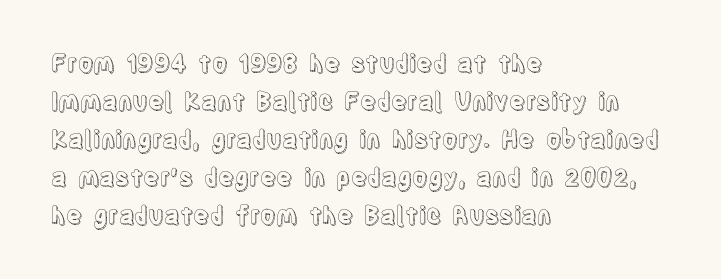
The image shows 24 px text type, upright; set left-aligned, normal line spacing (1.58x), normal letter spacing, not underlined.
